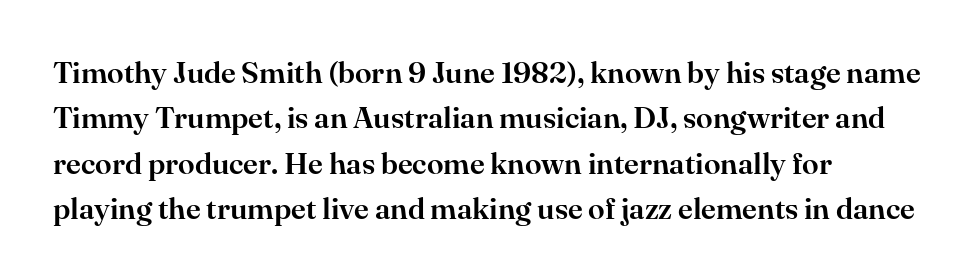
If you drew a ruler down the left edge, every line would touch it. No extra tracking has been applied to these lines. The designer went with a serif here, giving each stem small feet. When letters stand straight like this, we call the style roman or upright.
